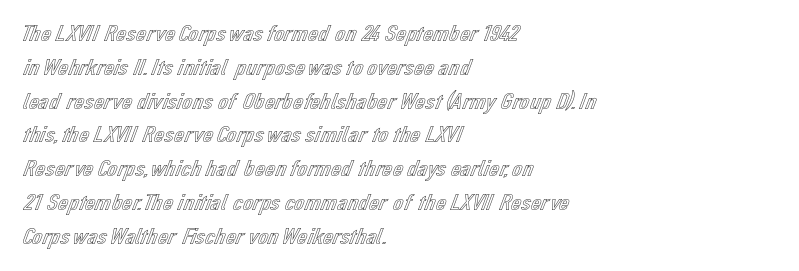
{"underline": "no", "align": "left", "line_spacing": "normal", "line_spacing_ratio": 1.47, "letter_spacing": "normal", "letter_spacing_em": 0.0, "glyph_px": 23}
